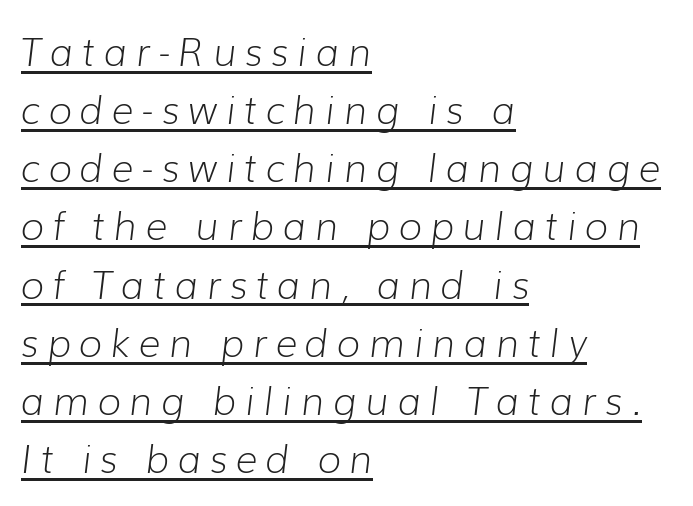
The image shows 38 px light type, italic (leaning right); set left-aligned, normal line spacing (1.53x), unusually wide letter spacing (+0.23 em), underlined; low stroke contrast and a medium x-height.
